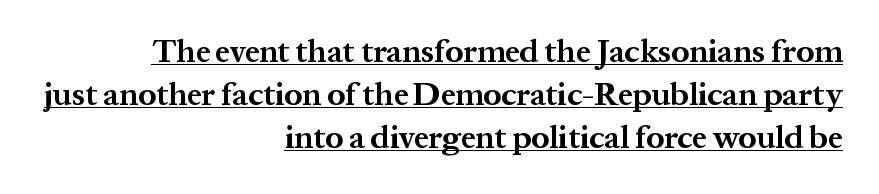
{"serif": "yes", "italic": "no", "bold": "yes", "weight": "bold", "width": "normal", "stroke_contrast": "medium", "x_height": "medium", "monospaced": "no", "underline": "yes", "align": "right", "line_spacing": "normal", "line_spacing_ratio": 1.35, "letter_spacing": "normal", "letter_spacing_em": 0.0, "glyph_px": 32}
